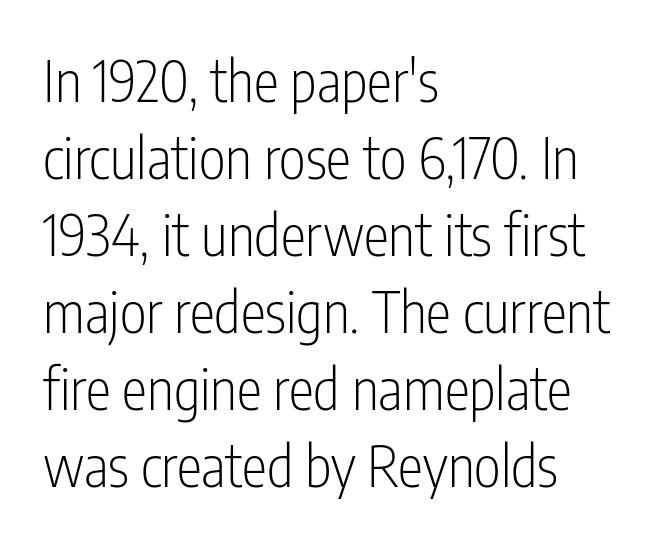
Q: Is the text bold? A: No.
Q: Is the text italic (slanted)? A: No, it is upright.
Q: Is the typeface a serif or a sans-serif typeface? A: Sans-serif.
Q: Is the text underlined? A: No.
Q: How is the paragraph aligned? A: Left-aligned.
Q: Is the spacing between letters normal or unusually wide? A: Normal.
Q: Is the spacing between lines tight, normal or loose? A: Normal.
Q: Width (condensed, normal, or wide)? A: Condensed.
Q: Stroke contrast? A: Low.
Q: x-height? A: Medium.
Q: Monospaced? A: No.
